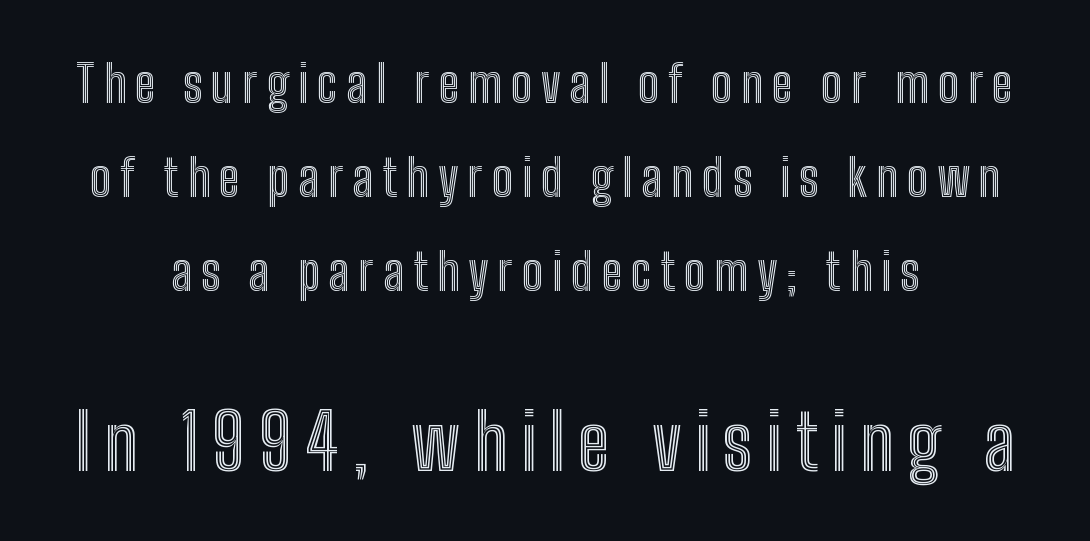
Bigger letters appear in the bottom chunk; the top chunk is reduced. Caption: multi-line text, centered on the measure. The lettering stays uniformly vertical, giving the passage a roman look. Is this a fixed-width face? No — the glyphs have proportional, varying widths. Beneath every word, the page is bare.
